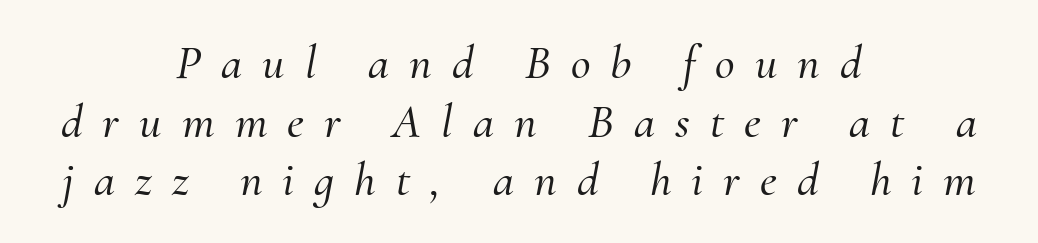
The image shows 48 px serif type, italic (leaning right); set centered, line spacing 1.22x, unusually wide letter spacing (+0.42 em), not underlined; medium stroke contrast and a small x-height.
